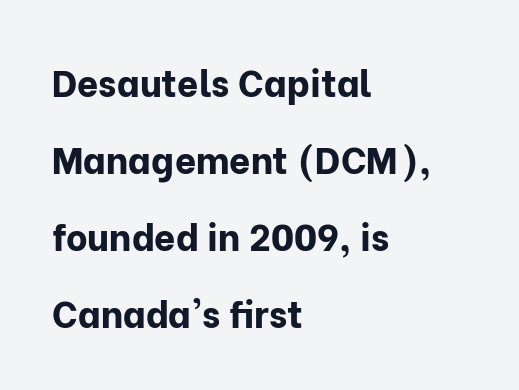
The image shows 37 px bold sans-serif type, upright; set left-aligned, loose line spacing (2.08x), normal letter spacing, not underlined; low stroke contrast and a medium x-height.
